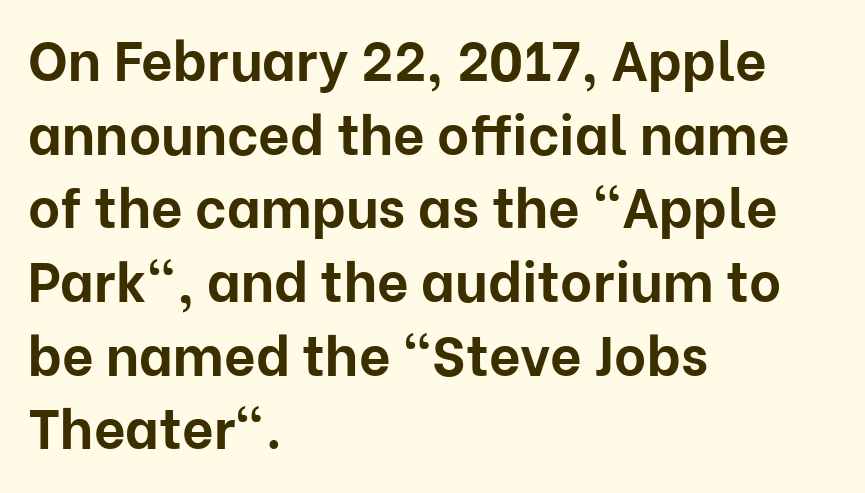
{"serif": "no", "italic": "no", "bold": "yes", "weight": "bold", "width": "normal", "stroke_contrast": "low", "x_height": "medium", "monospaced": "no", "underline": "no", "align": "left", "line_spacing": "normal", "line_spacing_ratio": 1.34, "letter_spacing": "normal", "letter_spacing_em": 0.0, "glyph_px": 55}
